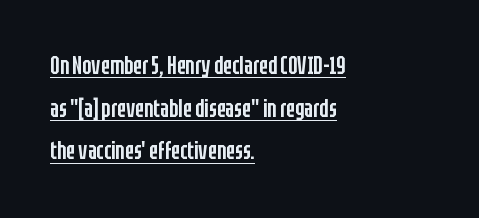
Q: Is the text bold? A: Semi-bold.
Q: Is the text italic (slanted)? A: No, it is upright.
Q: Is the text underlined? A: Yes.
Q: How is the paragraph aligned? A: Left-aligned.
Q: Is the spacing between letters normal or unusually wide? A: Normal.
